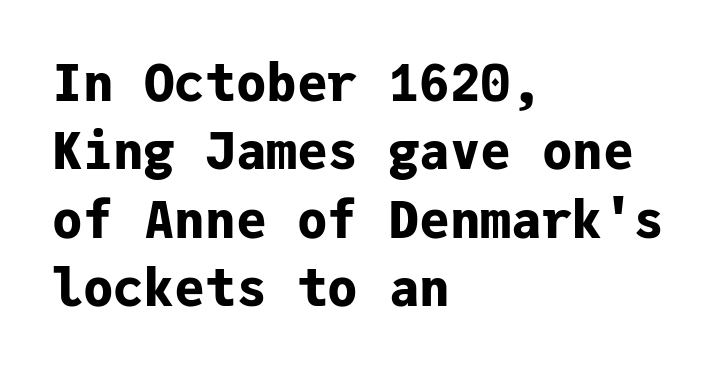
Q: Is the text bold? A: Yes.
Q: Is the text italic (slanted)? A: No, it is upright.
Q: Is the typeface a serif or a sans-serif typeface? A: Sans-serif.
Q: Is the text underlined? A: No.
Q: How is the paragraph aligned? A: Left-aligned.
Q: Is the spacing between letters normal or unusually wide? A: Normal.
Q: Is the spacing between lines tight, normal or loose? A: Normal.
Q: Width (condensed, normal, or wide)? A: Normal.
Q: Stroke contrast? A: Low.
Q: x-height? A: Medium.
Q: Monospaced? A: Yes.
